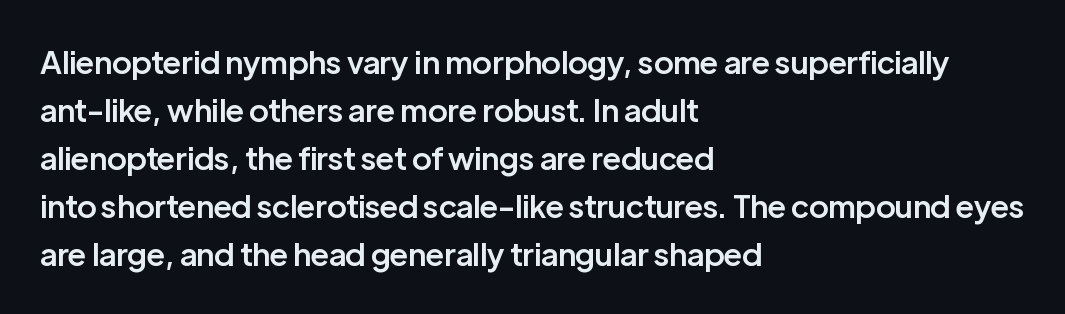
The image shows 31 px semibold sans-serif type, upright; set left-aligned, normal line spacing (1.55x), normal letter spacing, not underlined; low stroke contrast and a medium x-height.
